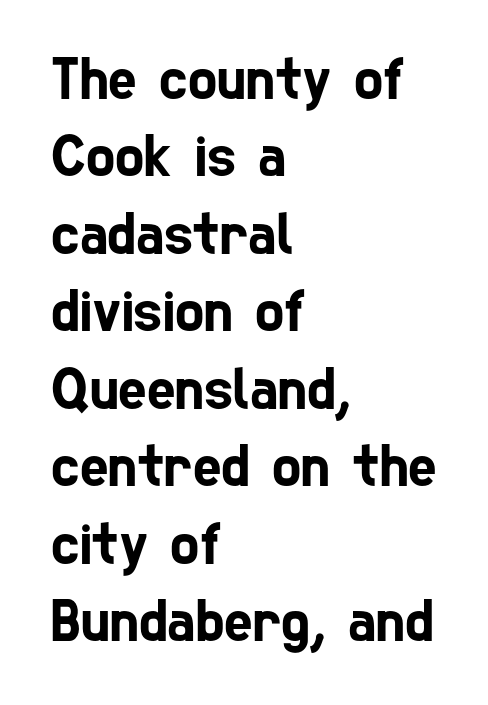
{"serif": "no", "width": "condensed", "stroke_contrast": "low", "x_height": "medium", "monospaced": "no", "underline": "no", "align": "left", "line_spacing": "normal", "line_spacing_ratio": 1.27, "letter_spacing": "normal", "letter_spacing_em": 0.0, "glyph_px": 61}
